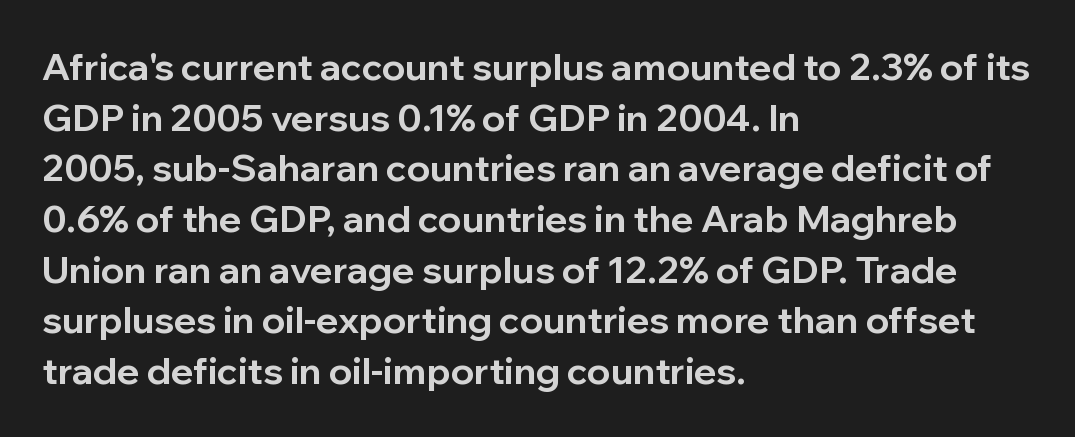
This sample has the flowing, uneven cadence of proportional lettering. A typesetter would label this face a sans. Upright lettering throughout. I'd describe the lettering as bold — thick and assertive.
